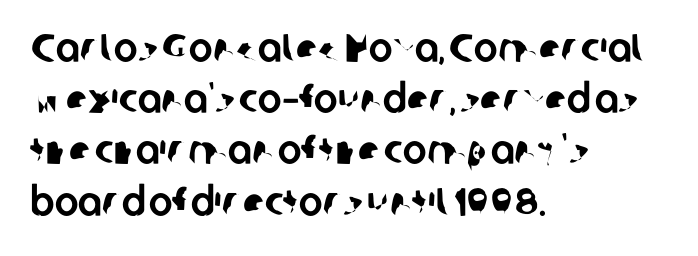
The image shows 40 px sans-serif type; set left-aligned, normal line spacing (1.28x), normal letter spacing, not underlined; low stroke contrast and a medium x-height.
